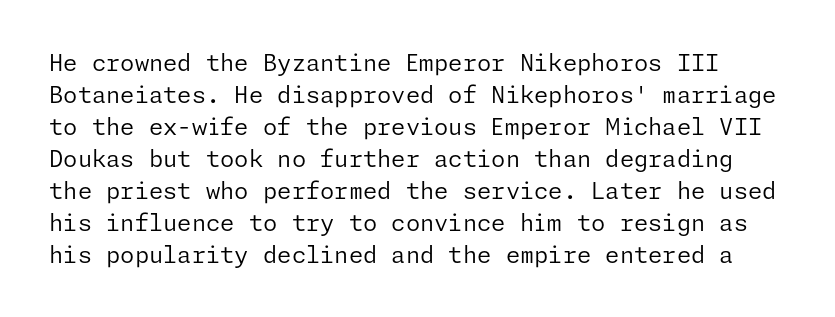
Q: Is the text bold? A: No.
Q: Is the text italic (slanted)? A: No, it is upright.
Q: Is the text underlined? A: No.
Q: Is the spacing between letters normal or unusually wide? A: Normal.
Q: Is the spacing between lines tight, normal or loose? A: Normal.
